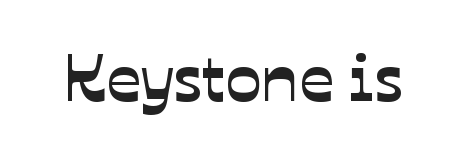
Varying glyph widths throughout — classic text-font behaviour. Look at the bottom of the vertical strokes: they stop flat, with no serifs. The passage shown has conventional tracking throughout. Only glyphs here, with clear space below each row.
